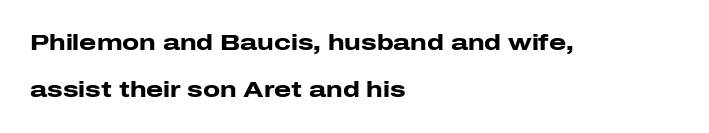
{"italic": "no", "bold": "yes", "underline": "no", "align": "left", "line_spacing": "loose", "line_spacing_ratio": 2.15, "letter_spacing": "normal", "letter_spacing_em": 0.0, "glyph_px": 22}
